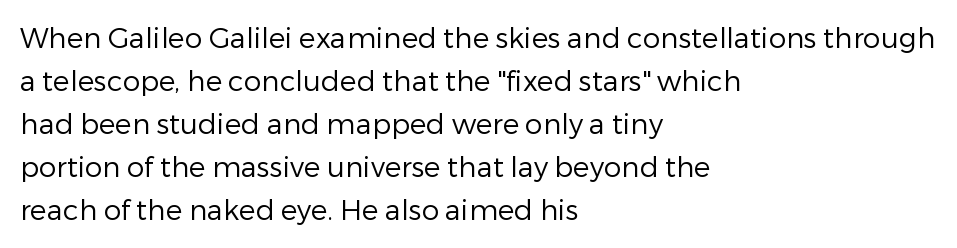
{"serif": "no", "italic": "no", "bold": "no", "weight": "regular", "width": "normal", "stroke_contrast": "low", "x_height": "medium", "monospaced": "no", "underline": "no", "align": "left", "line_spacing": "normal", "line_spacing_ratio": 1.54, "letter_spacing": "normal", "letter_spacing_em": 0.0, "glyph_px": 28}
